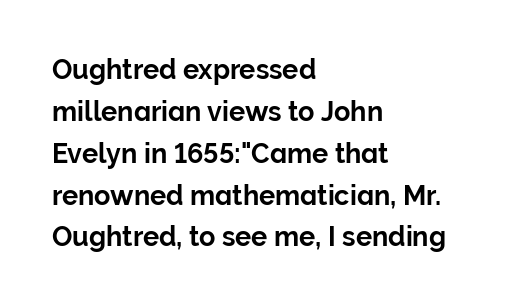
Q: Is the text italic (slanted)? A: No, it is upright.
Q: Is the text underlined? A: No.
Q: How is the paragraph aligned? A: Left-aligned.
Q: Is the spacing between letters normal or unusually wide? A: Normal.
Q: Is the spacing between lines tight, normal or loose? A: Normal.
